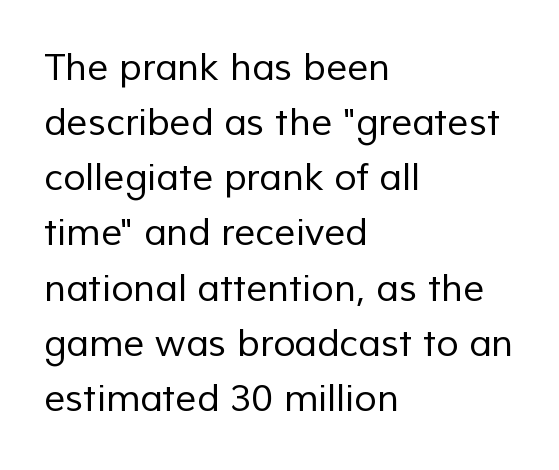
{"serif": "no", "bold": "no", "weight": "regular", "width": "normal", "stroke_contrast": "low", "x_height": "medium", "monospaced": "no", "underline": "no", "align": "left", "line_spacing": "normal", "line_spacing_ratio": 1.49, "letter_spacing": "normal", "letter_spacing_em": 0.0, "glyph_px": 37}
